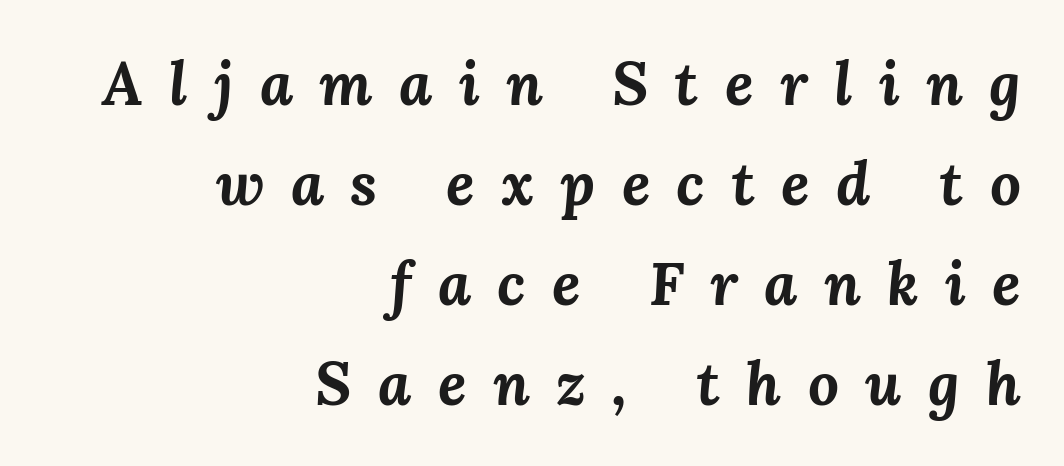
The image shows 61 px bold type, italic (leaning right); set right-aligned, normal line spacing (1.64x), unusually wide letter spacing (+0.43 em), not underlined; medium stroke contrast and a medium x-height.
